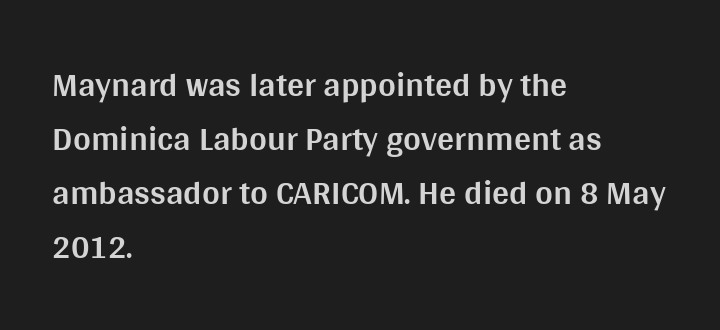
Q: Is the text bold? A: Yes.
Q: Is the text italic (slanted)? A: No, it is upright.
Q: Is the typeface a serif or a sans-serif typeface? A: Sans-serif.
Q: Is the text underlined? A: No.
Q: How is the paragraph aligned? A: Left-aligned.
Q: Is the spacing between letters normal or unusually wide? A: Normal.
Q: Is the spacing between lines tight, normal or loose? A: Normal.
Q: Width (condensed, normal, or wide)? A: Normal.
Q: Stroke contrast? A: Medium.
Q: x-height? A: Large.
Q: Monospaced? A: No.
